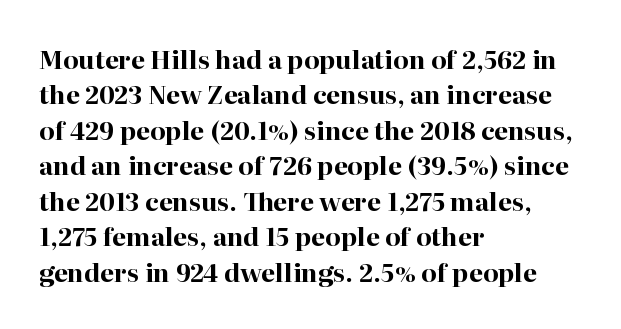
The image shows 25 px bold type, upright; set left-aligned, normal line spacing (1.42x), normal letter spacing, not underlined.
